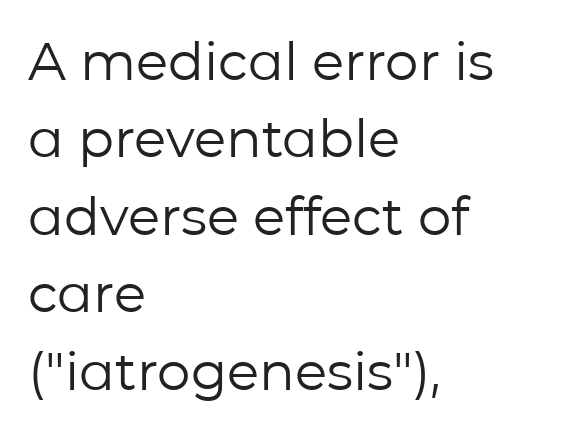
{"serif": "no", "italic": "no", "bold": "no", "weight": "regular", "width": "normal", "stroke_contrast": "low", "x_height": "medium", "monospaced": "no", "underline": "no", "align": "left", "line_spacing": "normal", "line_spacing_ratio": 1.46, "letter_spacing": "normal", "letter_spacing_em": 0.0, "glyph_px": 53}
